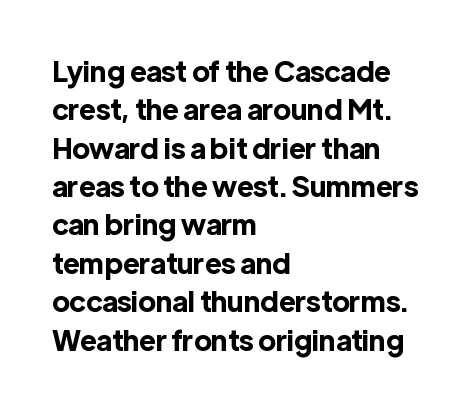
{"serif": "no", "italic": "no", "bold": "yes", "weight": "bold", "width": "normal", "x_height": "medium", "monospaced": "no", "underline": "no", "align": "left", "line_spacing": "normal", "line_spacing_ratio": 1.37, "letter_spacing": "normal", "letter_spacing_em": 0.0, "glyph_px": 28}
